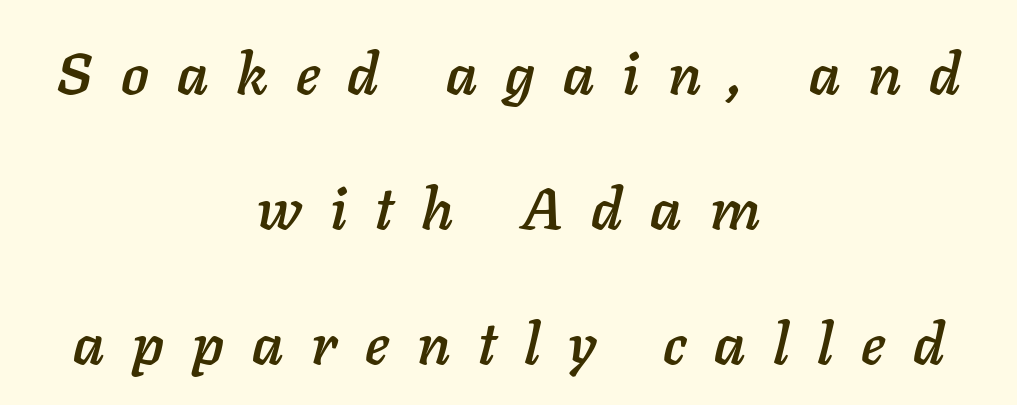
Q: Is the text italic (slanted)? A: Yes, it leans right by about 11 degrees.
Q: Is the text underlined? A: No.
Q: How is the paragraph aligned? A: Centered.
Q: Is the spacing between letters normal or unusually wide? A: Unusually wide.
Q: Is the spacing between lines tight, normal or loose? A: Loose.
Q: Width (condensed, normal, or wide)? A: Normal.
Q: Stroke contrast? A: Low.
Q: x-height? A: Medium.
Q: Monospaced? A: No.
